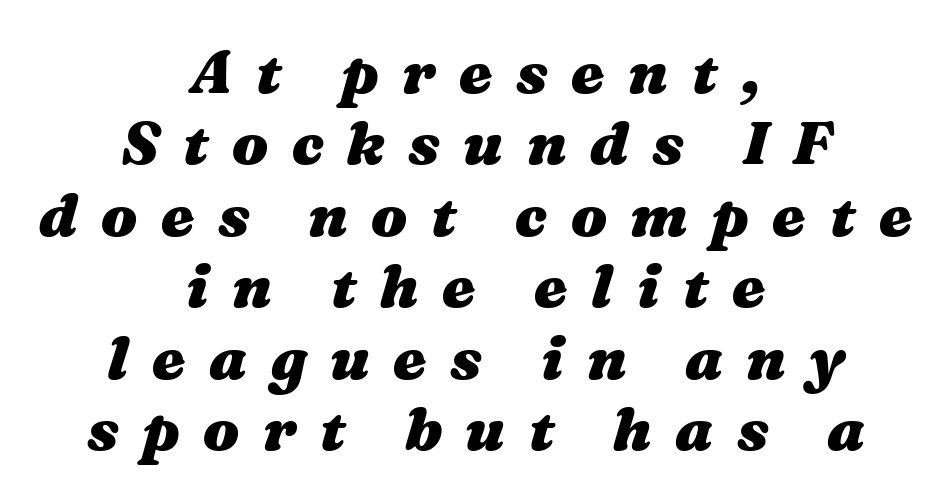
{"italic": "yes", "lean": "right", "slant_degrees": 16, "bold": "yes", "weight": "heavy", "width": "wide", "stroke_contrast": "medium", "x_height": "medium", "monospaced": "no", "underline": "no", "align": "center", "line_spacing_ratio": 1.19, "letter_spacing": "wide", "letter_spacing_em": 0.39, "glyph_px": 60}
